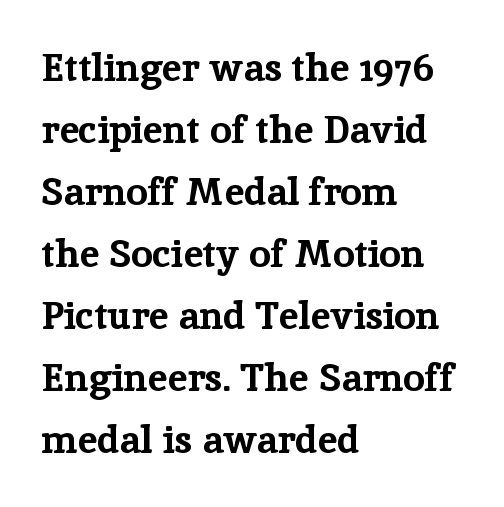
Q: Is the text bold? A: Yes.
Q: Is the text italic (slanted)? A: No, it is upright.
Q: Is the typeface a serif or a sans-serif typeface? A: Serif.
Q: Is the text underlined? A: No.
Q: How is the paragraph aligned? A: Left-aligned.
Q: Is the spacing between letters normal or unusually wide? A: Normal.
Q: Is the spacing between lines tight, normal or loose? A: Normal.
Q: Width (condensed, normal, or wide)? A: Normal.
Q: Stroke contrast? A: Low.
Q: x-height? A: Medium.
Q: Monospaced? A: No.
